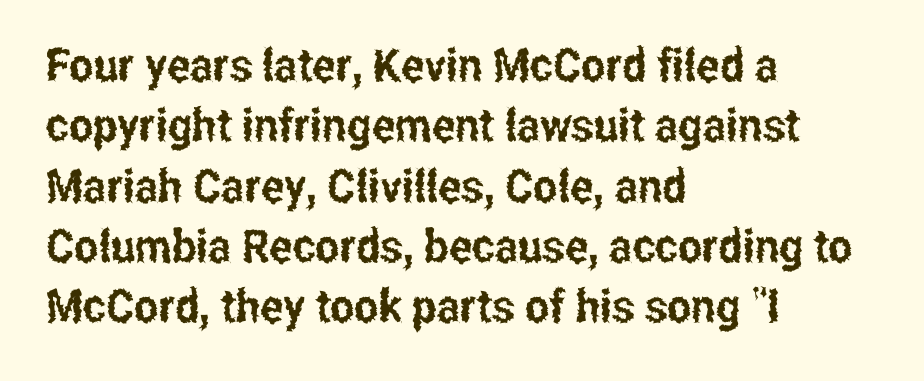
Q: Is the text italic (slanted)? A: No, it is upright.
Q: Is the typeface a serif or a sans-serif typeface? A: Sans-serif.
Q: Is the text underlined? A: No.
Q: How is the paragraph aligned? A: Left-aligned.
Q: Is the spacing between letters normal or unusually wide? A: Normal.
Q: Is the spacing between lines tight, normal or loose? A: Normal.
Q: Width (condensed, normal, or wide)? A: Condensed.
Q: Stroke contrast? A: Low.
Q: x-height? A: Medium.
Q: Monospaced? A: No.
